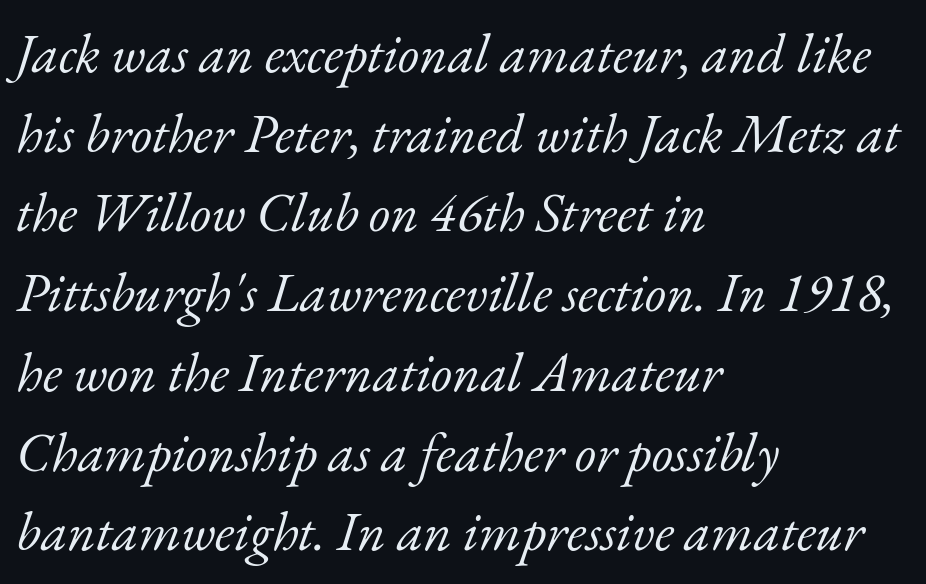
The area under the type is left untouched. Caption: multi-line text, flush left, ragged right. Tracking value appears to be zero — textbook default spacing. Character widths vary here, with narrow letters taking less room than wide ones.
